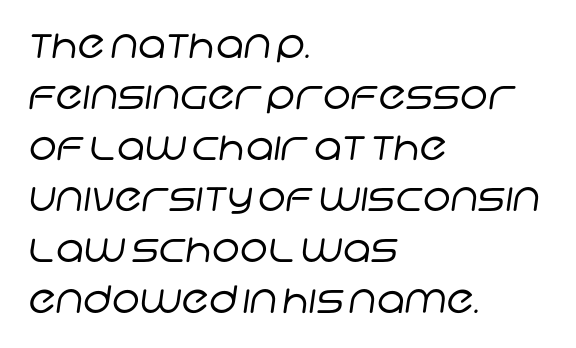
Short and long lines alike share a common starting point at left. This sample has the flowing, uneven cadence of proportional lettering. Type style note: lacks serifs. Each row of text sits above clean, open space.
